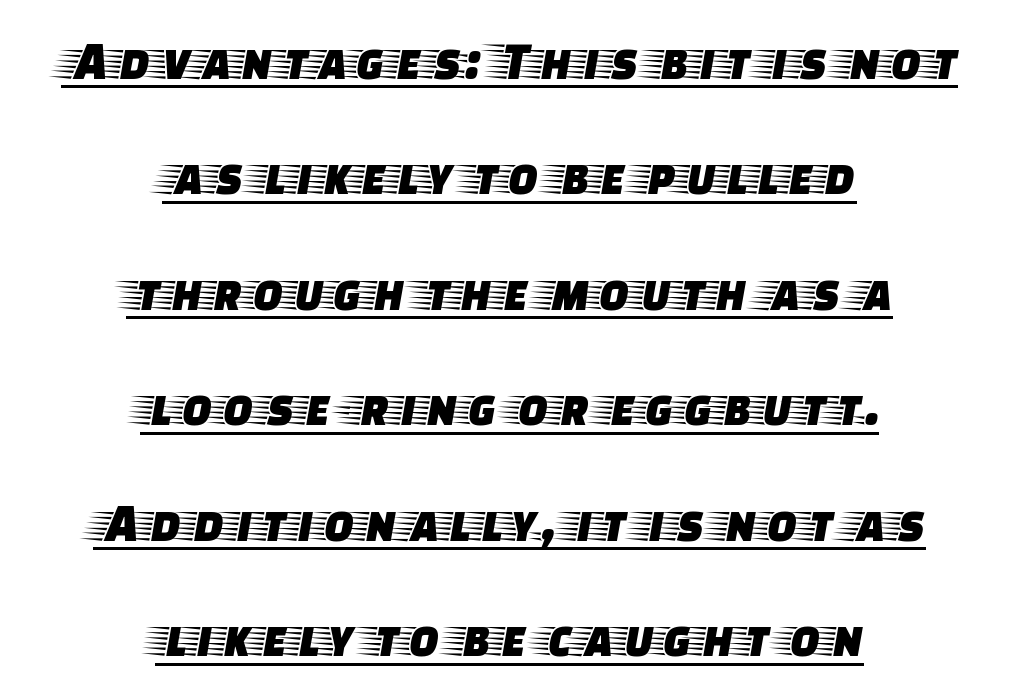
The whitespace from short lines is split evenly between both sides. Glyph-to-glyph distance matches everyday printed text. Students, observe the line beneath the letters — that is underlining. The block of text is sparse from top to bottom, with ample space between rows. Is this a sans? No — the strokes have serifs.
